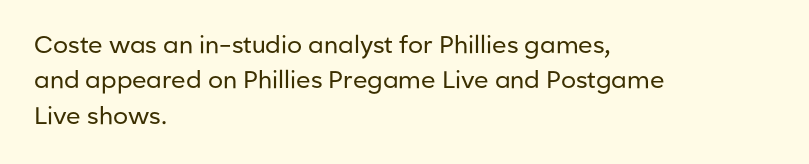
{"italic": "no", "bold": "no", "underline": "no", "align": "left", "line_spacing": "normal", "line_spacing_ratio": 1.47, "letter_spacing": "normal", "letter_spacing_em": 0.0, "glyph_px": 24}
